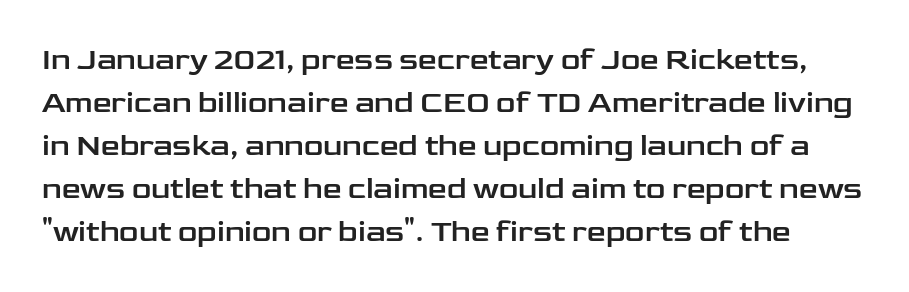
The image shows 30 px wide sans-serif type, upright; set normal line spacing (1.43x), normal letter spacing, not underlined; low stroke contrast and a medium x-height.
